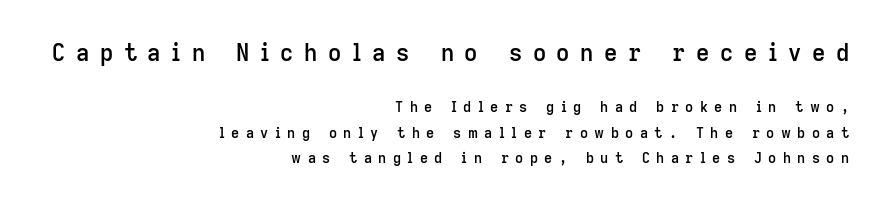
Q: Is the text bold? A: Semi-bold.
Q: Is the text italic (slanted)? A: No, it is upright.
Q: Is the text underlined? A: No.
Q: How is the paragraph aligned? A: Right-aligned.
Q: Is the spacing between letters normal or unusually wide? A: Unusually wide.
Q: Which block of text is set in a larger size, the first (top) or the second (bottom)? A: The first (top) one.
